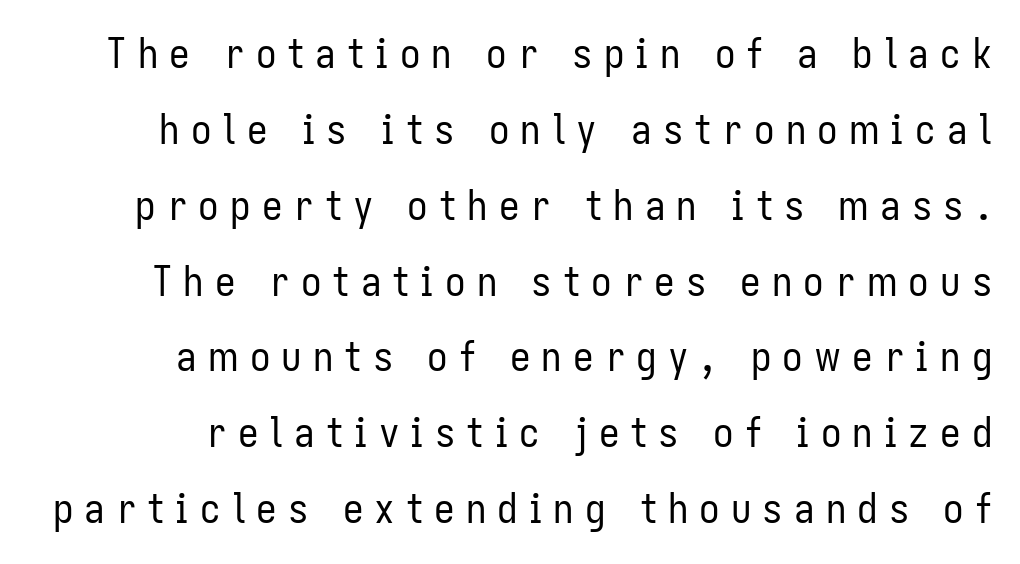
The image shows 41 px regular-weight, condensed sans-serif type, upright; set right-aligned, line spacing 1.85x, unusually wide letter spacing (+0.27 em), not underlined; low stroke contrast and a medium x-height.
